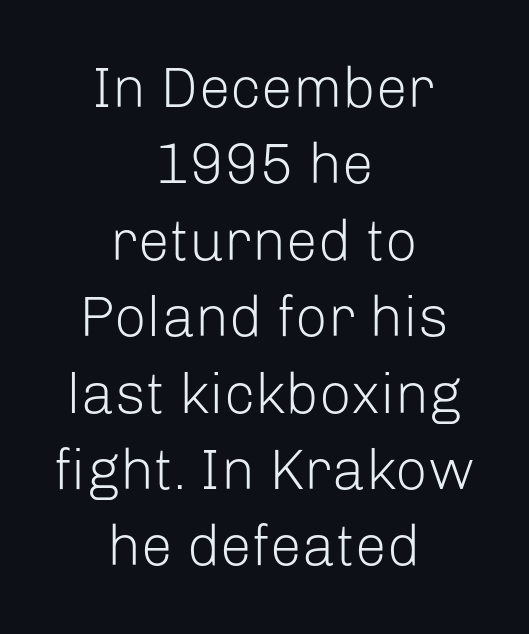
The image shows 57 px light sans-serif type, upright; set centered, normal line spacing (1.34x), normal letter spacing, not underlined; low stroke contrast and a medium x-height.
